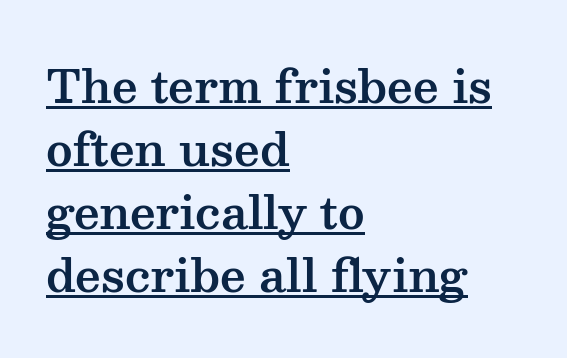
Q: Is the text italic (slanted)? A: No, it is upright.
Q: Is the typeface a serif or a sans-serif typeface? A: Serif.
Q: Is the text underlined? A: Yes.
Q: How is the paragraph aligned? A: Left-aligned.
Q: Is the spacing between letters normal or unusually wide? A: Normal.
Q: Is the spacing between lines tight, normal or loose? A: Normal.
Q: Width (condensed, normal, or wide)? A: Wide.
Q: Stroke contrast? A: Medium.
Q: x-height? A: Medium.
Q: Monospaced? A: No.
